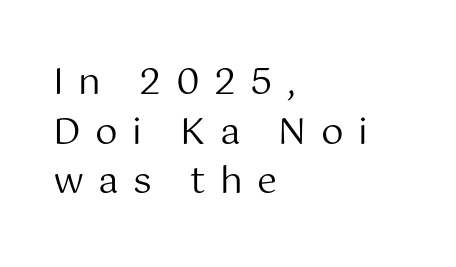
The image shows 36 px regular-weight sans-serif type, upright; set left-aligned, normal line spacing (1.38x), unusually wide letter spacing (+0.4 em), not underlined; medium stroke contrast and a medium x-height.
